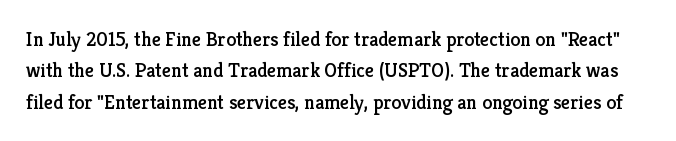
Q: Is the text italic (slanted)? A: No, it is upright.
Q: Is the text underlined? A: No.
Q: Is the spacing between letters normal or unusually wide? A: Normal.
Q: Is the spacing between lines tight, normal or loose? A: Normal.
